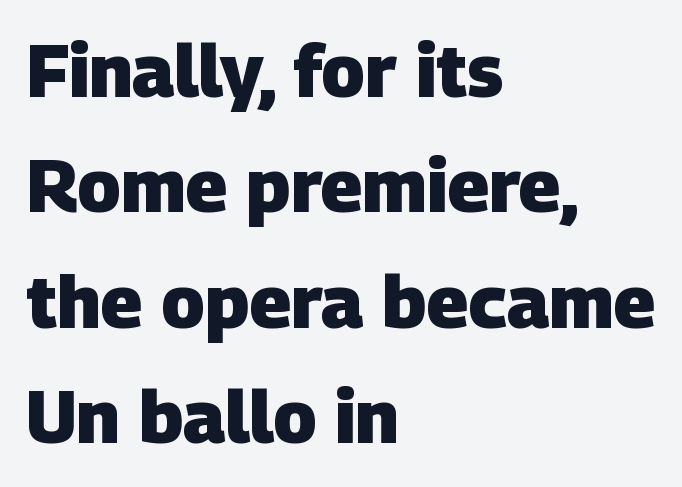
Q: Is the text bold? A: Yes.
Q: Is the typeface a serif or a sans-serif typeface? A: Sans-serif.
Q: Is the text underlined? A: No.
Q: How is the paragraph aligned? A: Left-aligned.
Q: Is the spacing between letters normal or unusually wide? A: Normal.
Q: Is the spacing between lines tight, normal or loose? A: Normal.
Q: Width (condensed, normal, or wide)? A: Normal.
Q: Stroke contrast? A: Low.
Q: x-height? A: Large.
Q: Monospaced? A: No.
